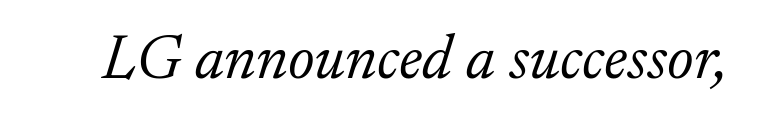
The image shows 63 px light serif type, italic (leaning right); set normal letter spacing, not underlined; low stroke contrast and a small x-height.
